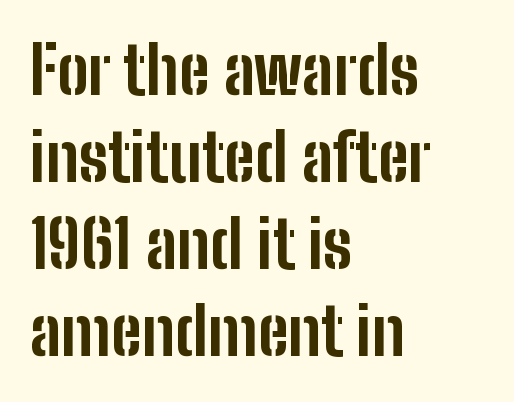
{"serif": "no", "italic": "no", "bold": "yes", "weight": "bold", "width": "condensed", "stroke_contrast": "low", "x_height": "medium", "monospaced": "no", "underline": "no", "align": "left", "line_spacing": "normal", "line_spacing_ratio": 1.32, "letter_spacing": "normal", "letter_spacing_em": 0.0, "glyph_px": 66}
